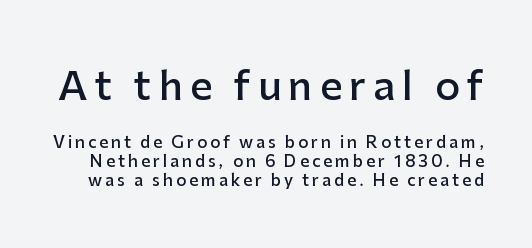
Q: Is the text bold? A: Semi-bold.
Q: Is the text italic (slanted)? A: No, it is upright.
Q: Is the typeface a serif or a sans-serif typeface? A: Sans-serif.
Q: Is the text underlined? A: No.
Q: Which block of text is set in a larger size, the first (top) or the second (bottom)? A: The first (top) one.
Q: Width (condensed, normal, or wide)? A: Normal.
Q: Stroke contrast? A: Low.
Q: x-height? A: Medium.
Q: Monospaced? A: No.
